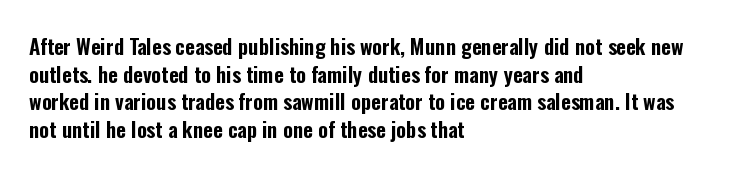
The image shows 21 px text type, upright; set left-aligned, normal line spacing (1.32x), normal letter spacing, not underlined.
